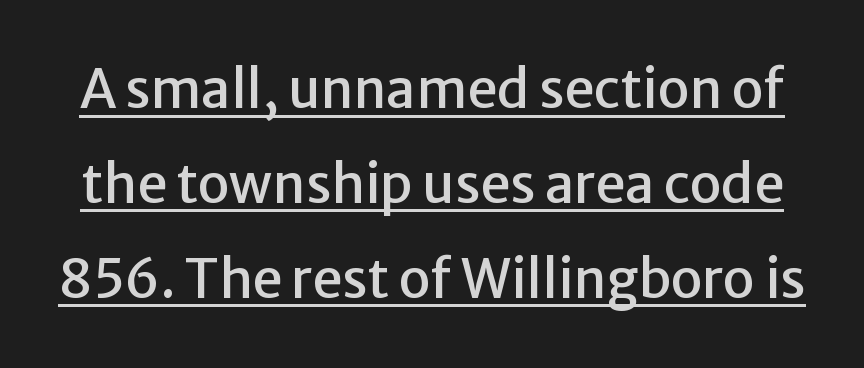
Q: Is the text italic (slanted)? A: No, it is upright.
Q: Is the typeface a serif or a sans-serif typeface? A: Sans-serif.
Q: Is the text underlined? A: Yes.
Q: Is the spacing between letters normal or unusually wide? A: Normal.
Q: Width (condensed, normal, or wide)? A: Normal.
Q: Stroke contrast? A: Low.
Q: x-height? A: Medium.
Q: Monospaced? A: No.
